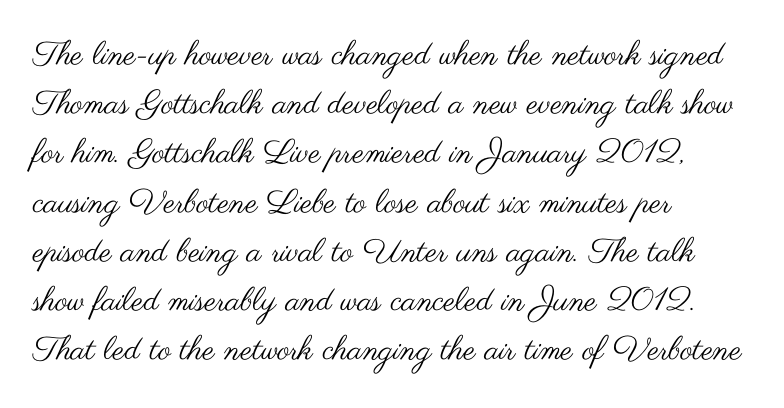
The image shows 33 px regular-weight, wide sans-serif type; set left-aligned, normal line spacing (1.49x), normal letter spacing, not underlined; medium stroke contrast and a small x-height.
